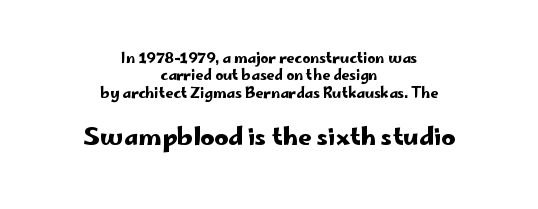
The image shows 24 px text type, upright; set centered, line spacing 1.24x, normal letter spacing, not underlined; the second (bottom) block is 1.71x larger.
